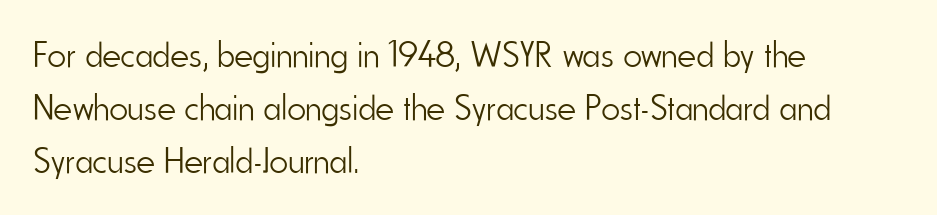
Q: Is the text bold? A: No.
Q: Is the text italic (slanted)? A: No, it is upright.
Q: Is the typeface a serif or a sans-serif typeface? A: Sans-serif.
Q: Is the text underlined? A: No.
Q: How is the paragraph aligned? A: Left-aligned.
Q: Is the spacing between letters normal or unusually wide? A: Normal.
Q: Is the spacing between lines tight, normal or loose? A: Normal.
Q: Width (condensed, normal, or wide)? A: Condensed.
Q: Stroke contrast? A: Low.
Q: x-height? A: Small.
Q: Monospaced? A: No.
